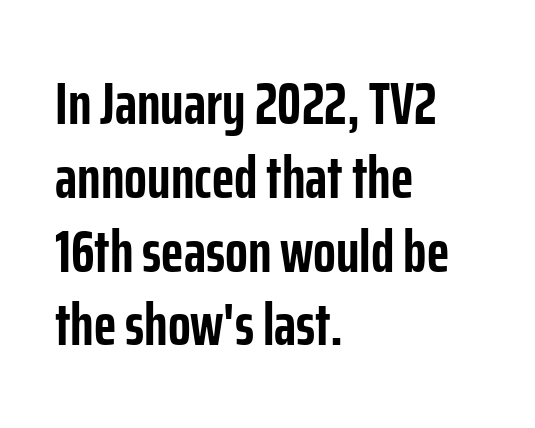
The image shows 60 px semibold, condensed sans-serif type, upright; set left-aligned, line spacing 1.23x, normal letter spacing, not underlined; low stroke contrast and a medium x-height.
